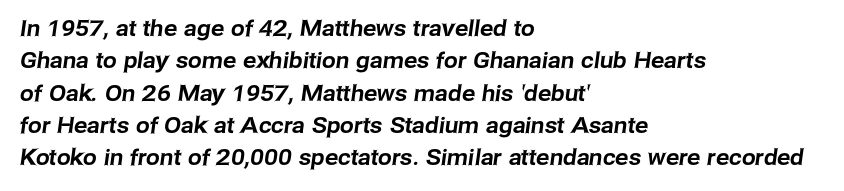
These lines are set flush left with a ragged right edge. Bare-footed words on every line. A typesetter would call this zero additional tracking. Quick note: interline space is typical.
